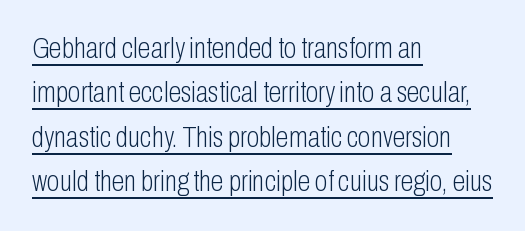
Characters follow at the spacing the type designer built in. This is the regular roman posture of the typeface. A light-to-regular cut is what we see here. Stroke terminals: plain, sans-serif.
